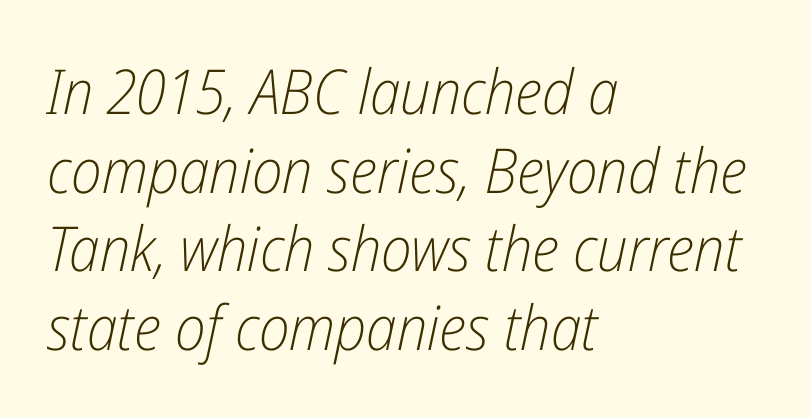
{"italic": "yes", "lean": "right", "slant_degrees": 12, "bold": "no", "weight": "light", "width": "condensed", "stroke_contrast": "low", "x_height": "medium", "monospaced": "no", "underline": "no", "align": "left", "line_spacing": "normal", "line_spacing_ratio": 1.27, "letter_spacing": "normal", "letter_spacing_em": 0.0, "glyph_px": 62}
